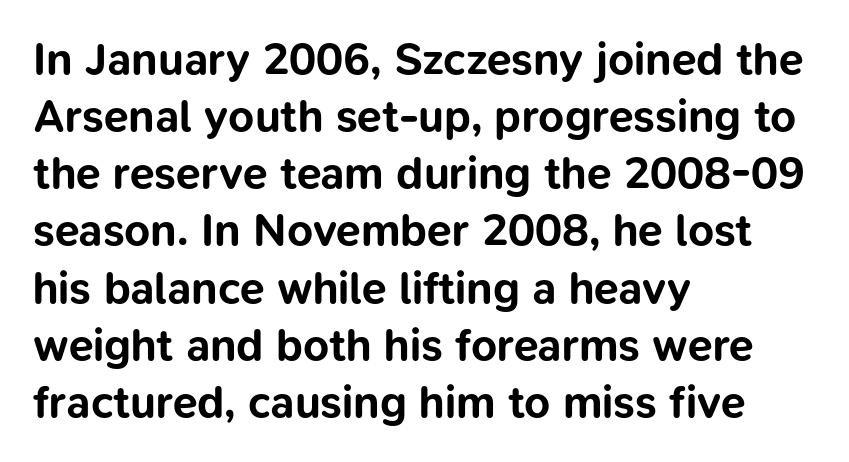
Q: Is the text bold? A: Yes.
Q: Is the text italic (slanted)? A: No, it is upright.
Q: Is the typeface a serif or a sans-serif typeface? A: Sans-serif.
Q: Is the text underlined? A: No.
Q: How is the paragraph aligned? A: Left-aligned.
Q: Is the spacing between letters normal or unusually wide? A: Normal.
Q: Is the spacing between lines tight, normal or loose? A: Normal.
Q: Width (condensed, normal, or wide)? A: Normal.
Q: Stroke contrast? A: Low.
Q: x-height? A: Medium.
Q: Monospaced? A: No.
